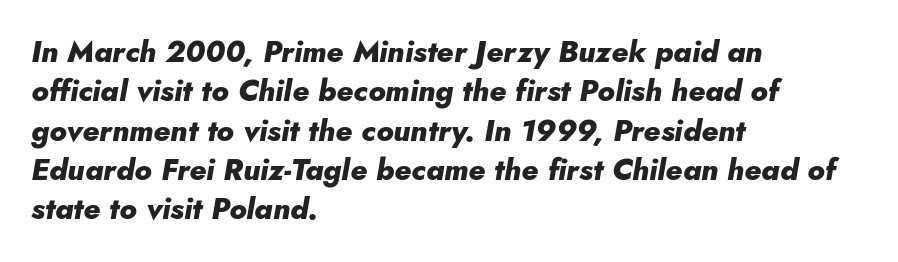
The image shows 30 px heavy type, italic (leaning right); set left-aligned, normal line spacing (1.31x), normal letter spacing, not underlined; low stroke contrast and a small x-height.
